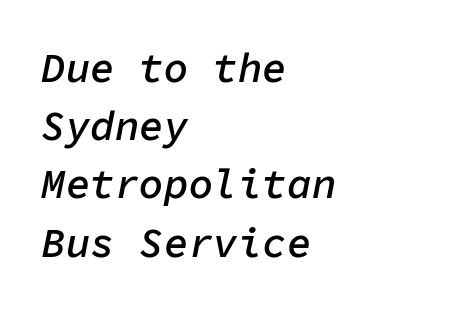
The image shows 41 px semibold type, italic (leaning right), monospaced; set left-aligned, normal line spacing (1.42x), normal letter spacing, not underlined; low stroke contrast and a medium x-height.
